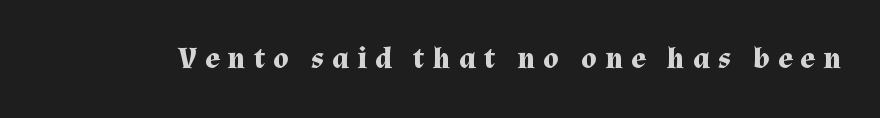
Plain, unruled lines of type. Character widths vary here, with narrow letters taking less room than wide ones. The lettering stays uniformly vertical, giving the passage a roman look. Students, note that the glyphs here are deliberately spaced far apart.
